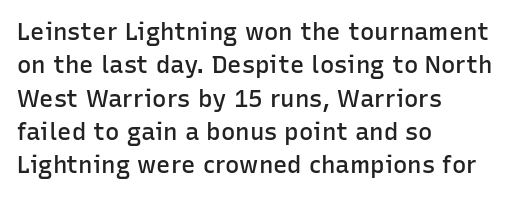
The image shows 24 px text type, upright; set left-aligned, normal line spacing (1.39x), normal letter spacing, not underlined.
